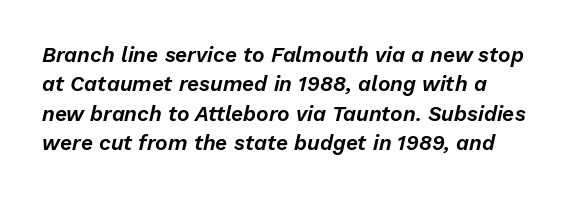
The image shows 21 px text type, italic (leaning right); set normal line spacing (1.4x), normal letter spacing, not underlined.
